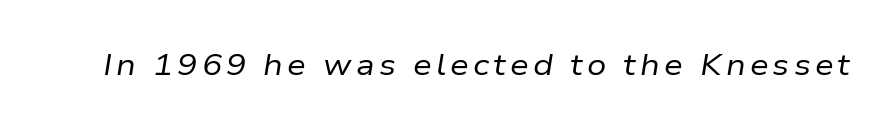
{"italic": "yes", "lean": "right", "slant_degrees": 9, "bold": "no", "weight": "regular", "width": "normal", "stroke_contrast": "low", "x_height": "medium", "monospaced": "no", "underline": "no", "glyph_px": 30}
